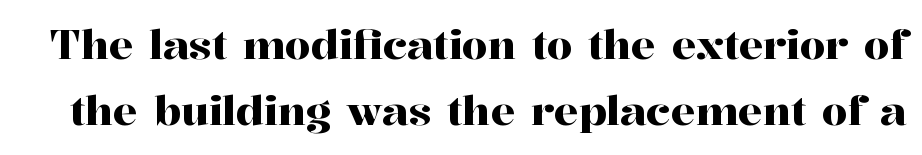
{"serif": "yes", "italic": "no", "width": "normal", "stroke_contrast": "high", "x_height": "medium", "monospaced": "no", "underline": "no", "line_spacing": "normal", "line_spacing_ratio": 1.61, "letter_spacing": "normal", "letter_spacing_em": 0.0, "glyph_px": 41}
